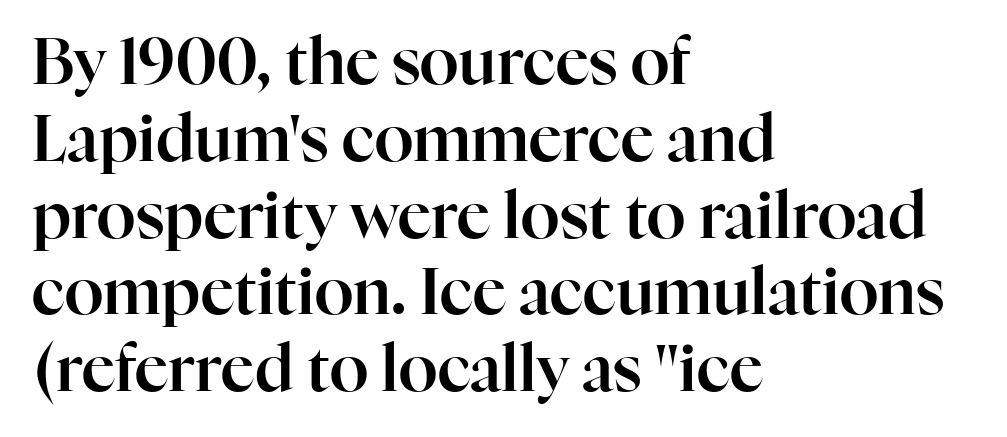
The face used here is rendered with its standard letterfit. The area under the type is left untouched. The lines are quadded left. This sample has the flowing, uneven cadence of proportional lettering.
